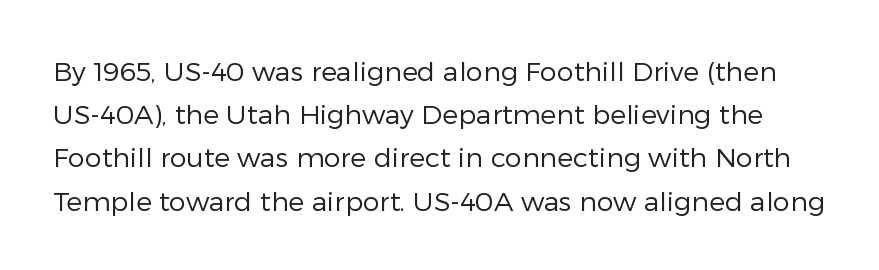
The image shows 27 px text type, upright; set normal line spacing (1.6x), normal letter spacing, not underlined.
